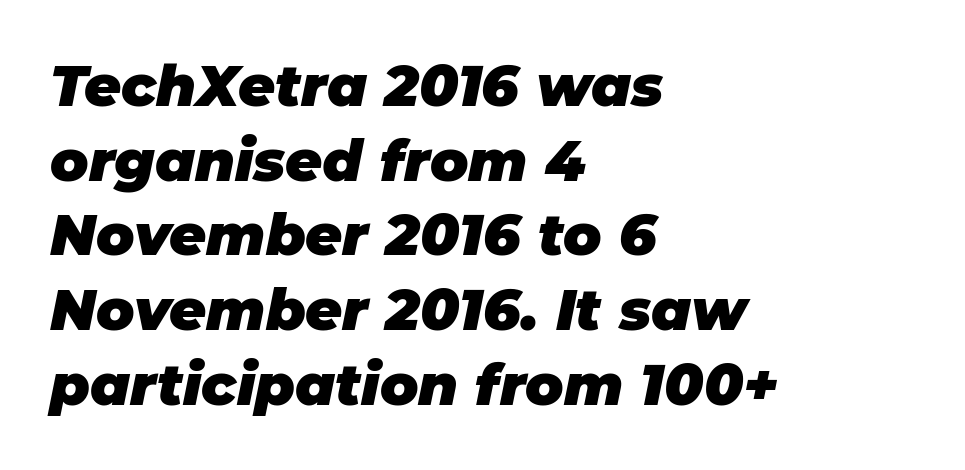
The image shows 57 px heavy type, italic (leaning right); set left-aligned, normal line spacing (1.31x), normal letter spacing, not underlined; low stroke contrast and a large x-height.
